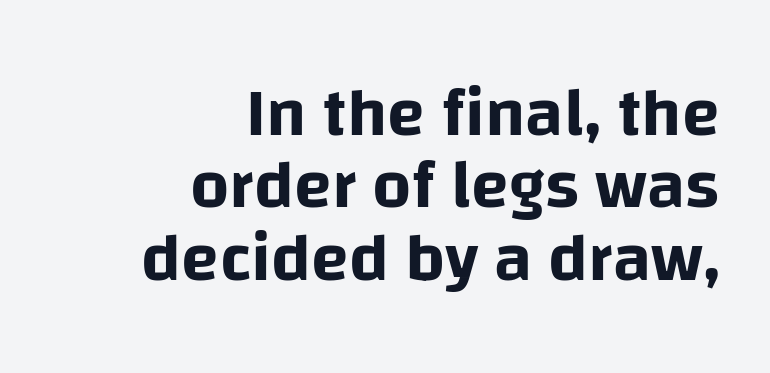
The text was rendered using a sans face with plain stroke endings. There is no visible air inserted between adjacent glyphs. Posture: straight, roman, zero tilt. The passage is arranged like a letterhead date or caption credit — flush right. Interline gaps are noticeably narrow in this sample. Type without underlining.
